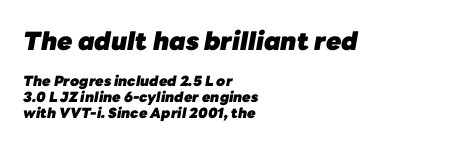
The typesetter chose a ragged-right arrangement here. The gaps between neighbouring characters are ordinary and unremarkable. The block of text is dense from top to bottom, with scant space between rows. Quick note: italic. If you squint, the top block still reads clearly — it's the larger of the two.
